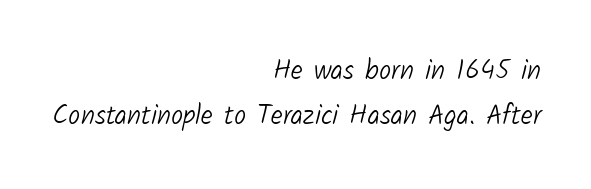
A bare baseline throughout the passage. Interline gaps are of average width in this sample. Nothing unusual about the tracking: characters are spaced as the font intends. The weight tops out at a normal text grade. These lines are set flush right with a ragged left edge.
